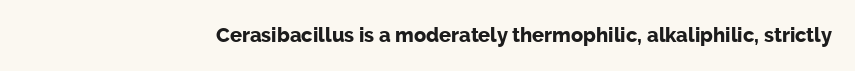
Q: Is the text bold? A: Yes.
Q: Is the text italic (slanted)? A: No, it is upright.
Q: Is the text underlined? A: No.
Q: Is the spacing between letters normal or unusually wide? A: Normal.
